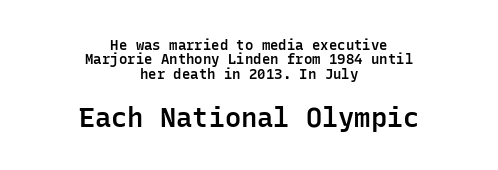
The image shows 27 px text type, upright; set centered, tight line spacing (1.03x), normal letter spacing, not underlined; the second (bottom) block is 1.93x larger.
